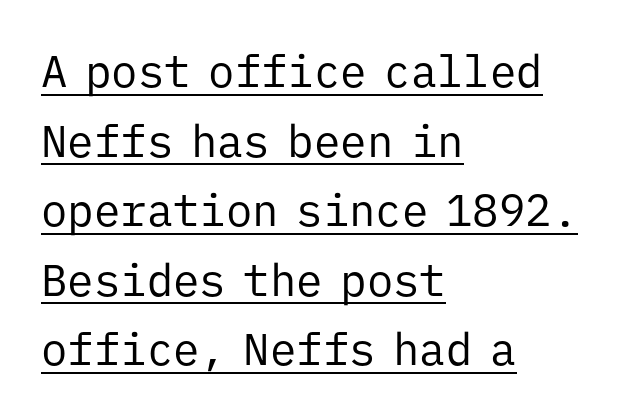
Q: Is the text bold? A: No.
Q: Is the text italic (slanted)? A: No, it is upright.
Q: Is the typeface a serif or a sans-serif typeface? A: Sans-serif.
Q: Is the text underlined? A: Yes.
Q: How is the paragraph aligned? A: Left-aligned.
Q: Is the spacing between letters normal or unusually wide? A: Normal.
Q: Is the spacing between lines tight, normal or loose? A: Normal.
Q: Width (condensed, normal, or wide)? A: Normal.
Q: Stroke contrast? A: Low.
Q: x-height? A: Medium.
Q: Monospaced? A: Yes.
